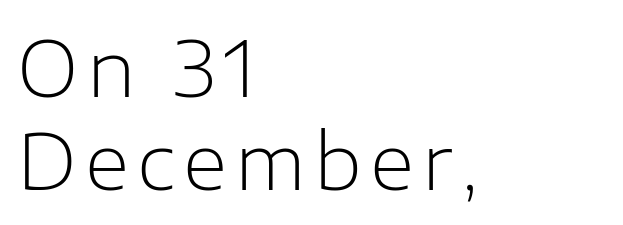
{"serif": "no", "italic": "no", "bold": "no", "weight": "light", "width": "normal", "stroke_contrast": "low", "x_height": "medium", "monospaced": "no", "underline": "no", "align": "left", "line_spacing_ratio": 1.21, "glyph_px": 77}
